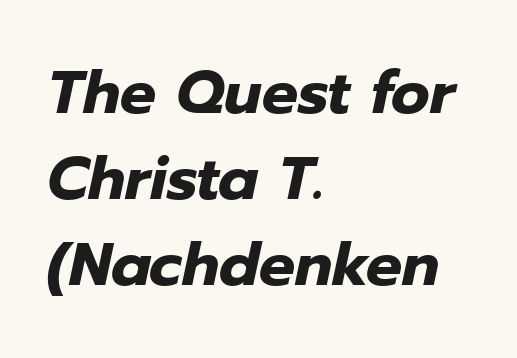
{"italic": "yes", "lean": "right", "slant_degrees": 12, "bold": "yes", "weight": "heavy", "width": "normal", "stroke_contrast": "low", "x_height": "medium", "monospaced": "no", "underline": "no", "align": "left", "line_spacing": "normal", "line_spacing_ratio": 1.43, "letter_spacing": "normal", "letter_spacing_em": 0.0, "glyph_px": 60}
